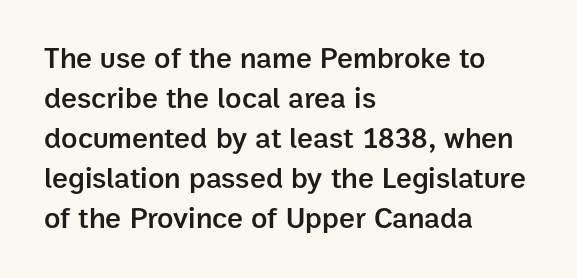
Visually the block forms a straight wall on the left and a jagged coastline on the right. Notice the strokes are somewhat thickened but not fully heavy: this is a semibold. This rendering features lettering with no underline. Style check: upright. You could call the tracking neutral — neither tight nor loose. Unlike a traditional serif, this face leaves its strokes unadorned.
